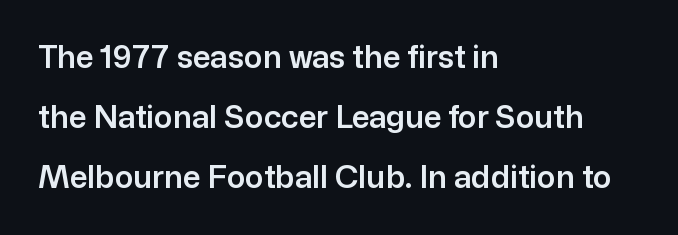
{"serif": "no", "italic": "no", "width": "normal", "stroke_contrast": "low", "x_height": "medium", "monospaced": "no", "underline": "no", "align": "left", "line_spacing": "loose", "line_spacing_ratio": 1.94, "letter_spacing": "normal", "letter_spacing_em": 0.0, "glyph_px": 31}
